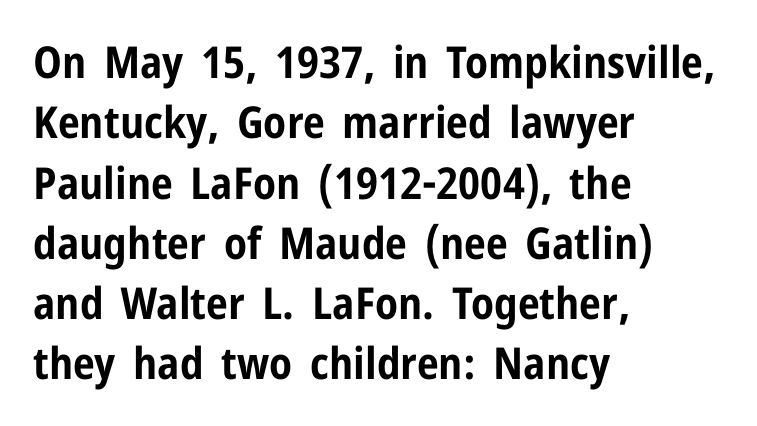
{"serif": "no", "italic": "no", "bold": "yes", "weight": "bold", "width": "condensed", "stroke_contrast": "low", "x_height": "medium", "monospaced": "no", "underline": "no", "align": "left", "line_spacing": "normal", "line_spacing_ratio": 1.37, "letter_spacing": "normal", "letter_spacing_em": 0.0, "glyph_px": 44}
